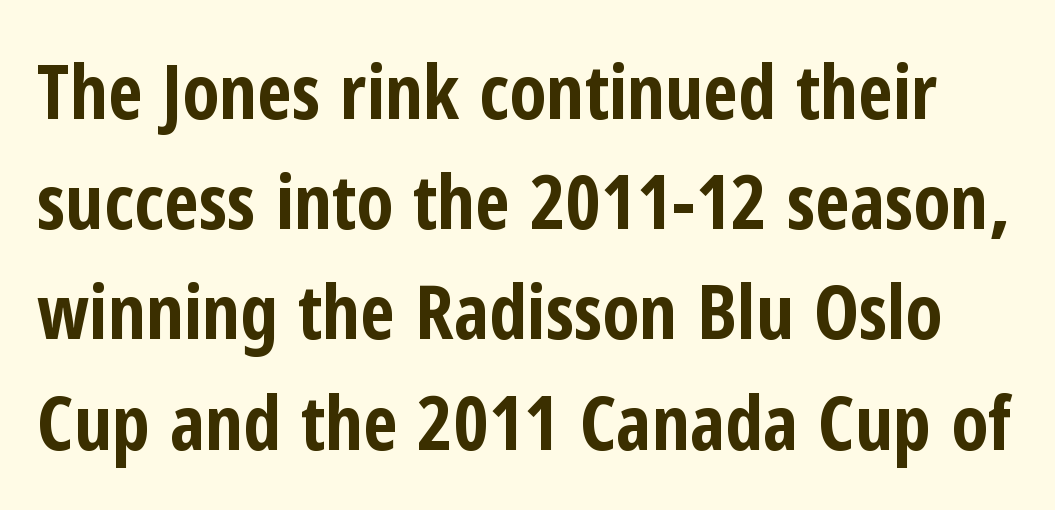
{"serif": "no", "italic": "no", "bold": "yes", "weight": "bold", "width": "condensed", "stroke_contrast": "low", "x_height": "medium", "monospaced": "no", "underline": "no", "line_spacing": "normal", "line_spacing_ratio": 1.45, "letter_spacing": "normal", "letter_spacing_em": 0.0, "glyph_px": 76}
